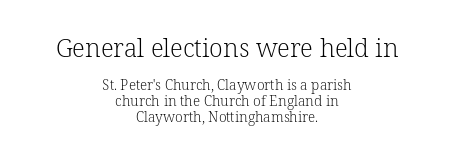
Q: Is the text bold? A: No.
Q: Is the text italic (slanted)? A: No, it is upright.
Q: Is the text underlined? A: No.
Q: How is the paragraph aligned? A: Centered.
Q: Is the spacing between letters normal or unusually wide? A: Normal.
Q: Which block of text is set in a larger size, the first (top) or the second (bottom)? A: The first (top) one.
